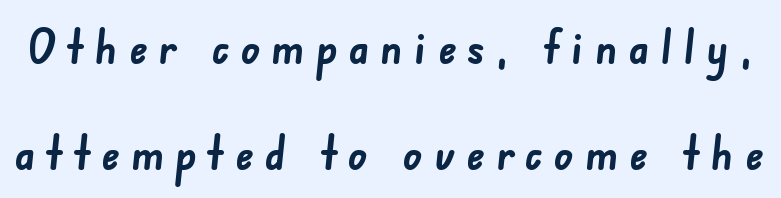
The image shows 47 px semibold sans-serif type; set loose line spacing (2.25x), unusually wide letter spacing (+0.24 em), not underlined; low stroke contrast and a small x-height.
